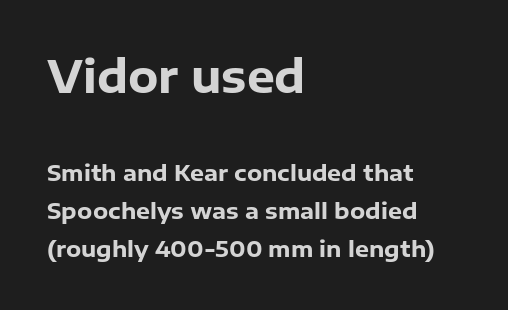
Q: Is the text bold? A: Yes.
Q: Is the text italic (slanted)? A: No, it is upright.
Q: Is the typeface a serif or a sans-serif typeface? A: Sans-serif.
Q: Is the text underlined? A: No.
Q: How is the paragraph aligned? A: Left-aligned.
Q: Is the spacing between letters normal or unusually wide? A: Normal.
Q: Which block of text is set in a larger size, the first (top) or the second (bottom)? A: The first (top) one.
Q: Width (condensed, normal, or wide)? A: Normal.
Q: Stroke contrast? A: Low.
Q: x-height? A: Medium.
Q: Monospaced? A: No.
